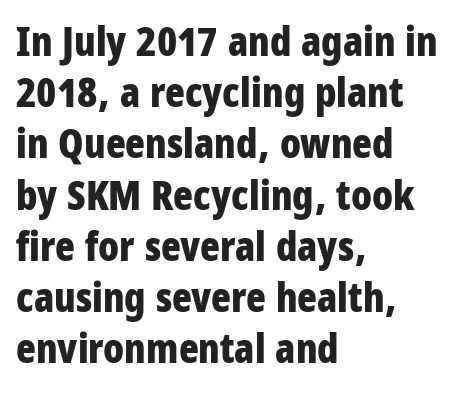
Q: Is the text bold? A: Yes.
Q: Is the text italic (slanted)? A: No, it is upright.
Q: Is the typeface a serif or a sans-serif typeface? A: Sans-serif.
Q: Is the text underlined? A: No.
Q: How is the paragraph aligned? A: Left-aligned.
Q: Is the spacing between letters normal or unusually wide? A: Normal.
Q: Is the spacing between lines tight, normal or loose? A: Normal.
Q: Width (condensed, normal, or wide)? A: Condensed.
Q: Stroke contrast? A: Low.
Q: x-height? A: Large.
Q: Monospaced? A: No.
